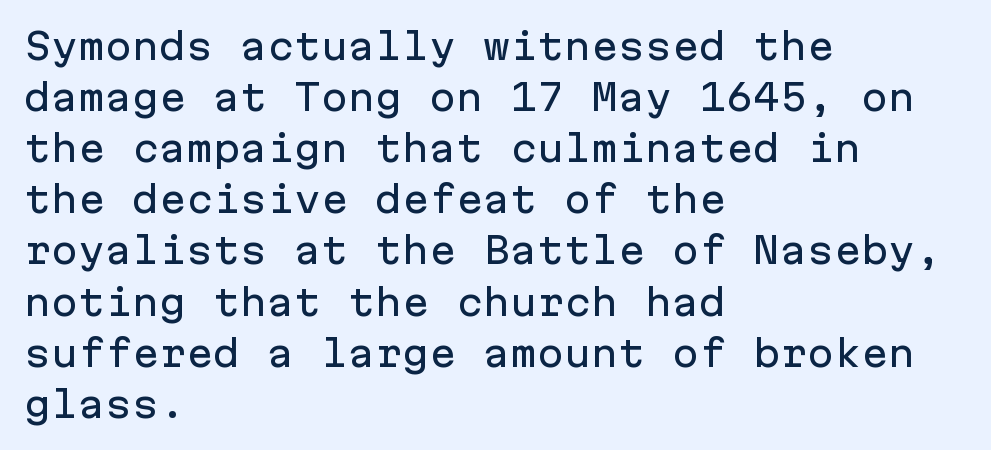
These lines stack with their left ends in a neat column. A typesetter would label this face a sans. Students, note that the glyphs here touch the page at normal intervals. This rendering features lettering with no underline. Does the leading feel generous? No, just average.
